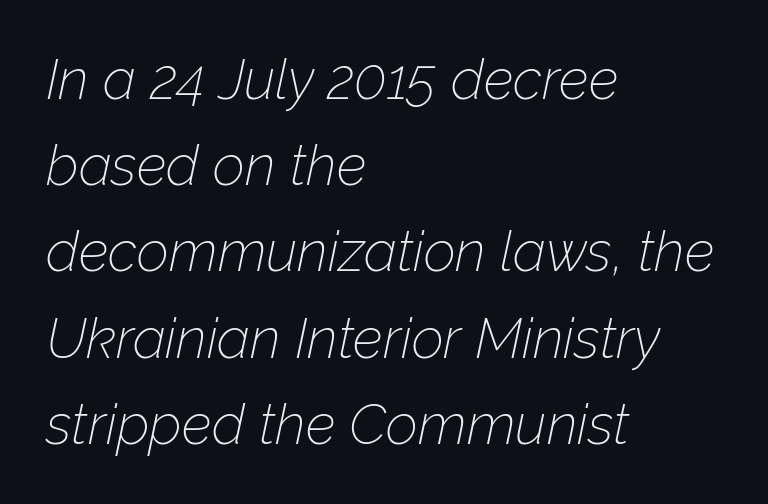
Q: Is the text bold? A: No.
Q: Is the text italic (slanted)? A: Yes, it leans right by about 12 degrees.
Q: Is the text underlined? A: No.
Q: How is the paragraph aligned? A: Left-aligned.
Q: Is the spacing between letters normal or unusually wide? A: Normal.
Q: Is the spacing between lines tight, normal or loose? A: Normal.
Q: Width (condensed, normal, or wide)? A: Normal.
Q: Stroke contrast? A: Low.
Q: x-height? A: Medium.
Q: Monospaced? A: No.
